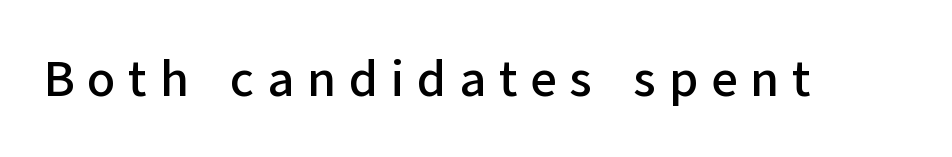
{"serif": "no", "italic": "no", "width": "normal", "stroke_contrast": "low", "x_height": "medium", "monospaced": "no", "underline": "no", "letter_spacing": "wide", "letter_spacing_em": 0.25, "glyph_px": 51}
